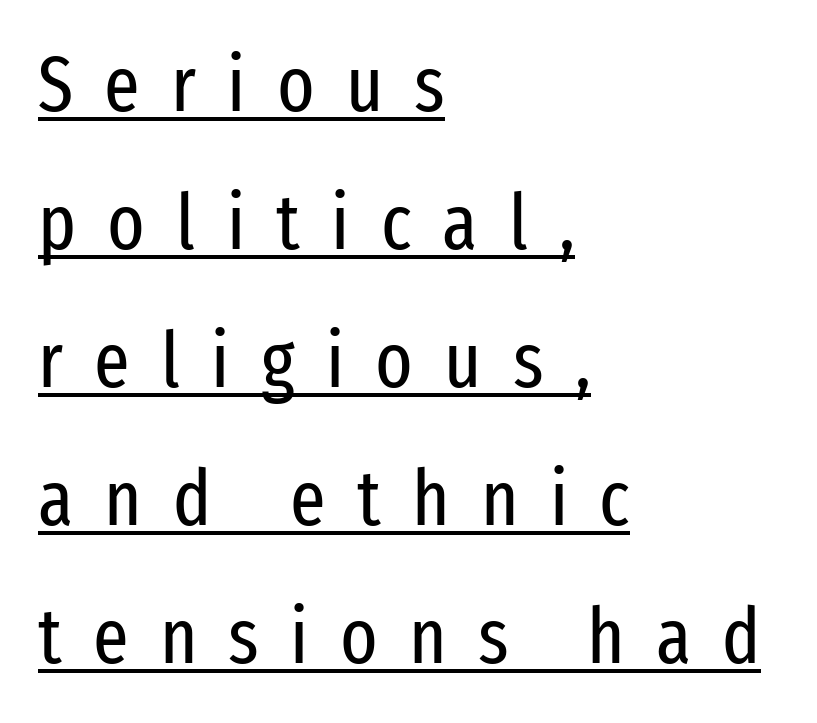
A student would call this left alignment; a typographer would say flush left, rag right. Nope, not italic — everything's standing straight. What decoration does the sample have? An underline. Proportional: the letters do not fall into vertical columns. The type is letterspaced generously, with wide tracking.
